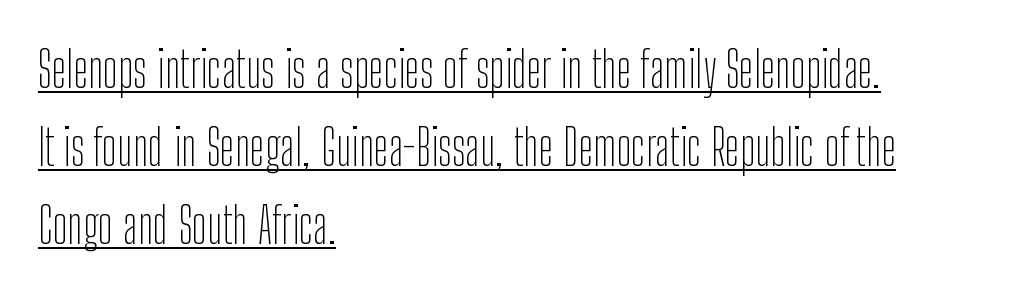
{"serif": "no", "italic": "no", "bold": "no", "weight": "thin", "width": "condensed", "stroke_contrast": "low", "x_height": "medium", "monospaced": "no", "underline": "yes", "align": "left", "line_spacing": "normal", "line_spacing_ratio": 1.56, "letter_spacing": "normal", "letter_spacing_em": 0.0, "glyph_px": 50}
